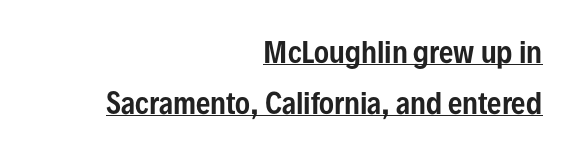
A typesetter would mark this as roman, not italic. Is this a sans? Yes — the strokes have no serifs. If you drew a ruler down the right edge, every line would touch it. Honestly, the underline is the first thing you notice here. The face used here is rendered with its standard letterfit.
